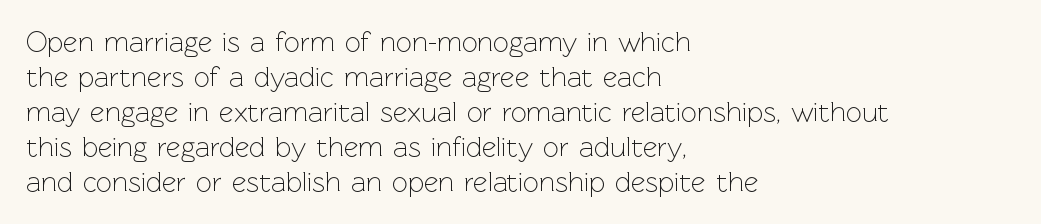
Q: Is the text bold? A: No.
Q: Is the text italic (slanted)? A: No, it is upright.
Q: Is the typeface a serif or a sans-serif typeface? A: Sans-serif.
Q: Is the text underlined? A: No.
Q: How is the paragraph aligned? A: Left-aligned.
Q: Is the spacing between letters normal or unusually wide? A: Normal.
Q: Is the spacing between lines tight, normal or loose? A: Normal.
Q: Width (condensed, normal, or wide)? A: Normal.
Q: Stroke contrast? A: Low.
Q: x-height? A: Medium.
Q: Monospaced? A: No.
